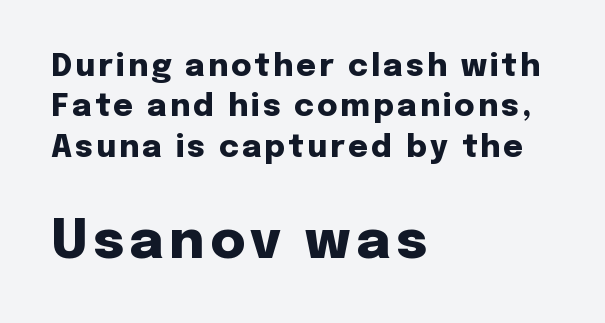
{"serif": "no", "italic": "no", "bold": "yes", "weight": "heavy", "width": "normal", "stroke_contrast": "low", "x_height": "medium", "monospaced": "no", "underline": "no", "align": "left", "line_spacing": "normal", "line_spacing_ratio": 1.3, "larger_block": "second", "size_ratio": 1.74, "glyph_px": 54}
